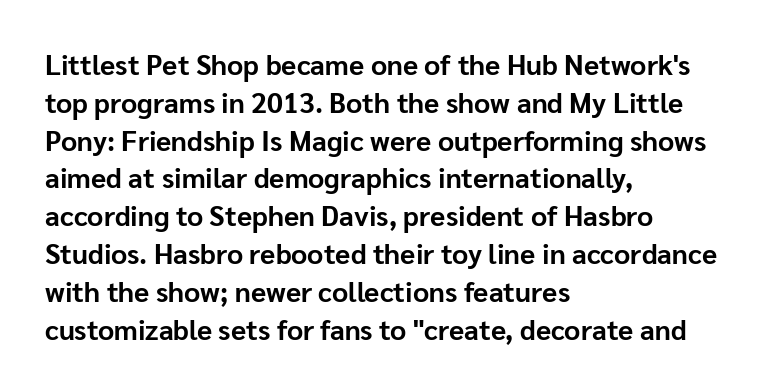
The image shows 28 px bold sans-serif type, upright; set left-aligned, normal line spacing (1.35x), normal letter spacing, not underlined; low stroke contrast and a medium x-height.
